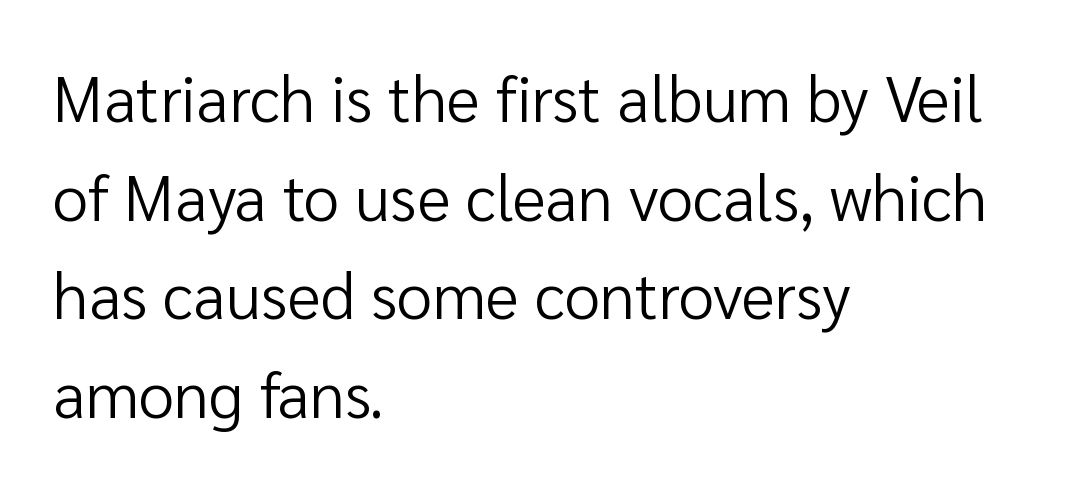
The image shows 64 px regular-weight sans-serif type, upright; set left-aligned, normal line spacing (1.54x), normal letter spacing, not underlined; low stroke contrast and a medium x-height.
